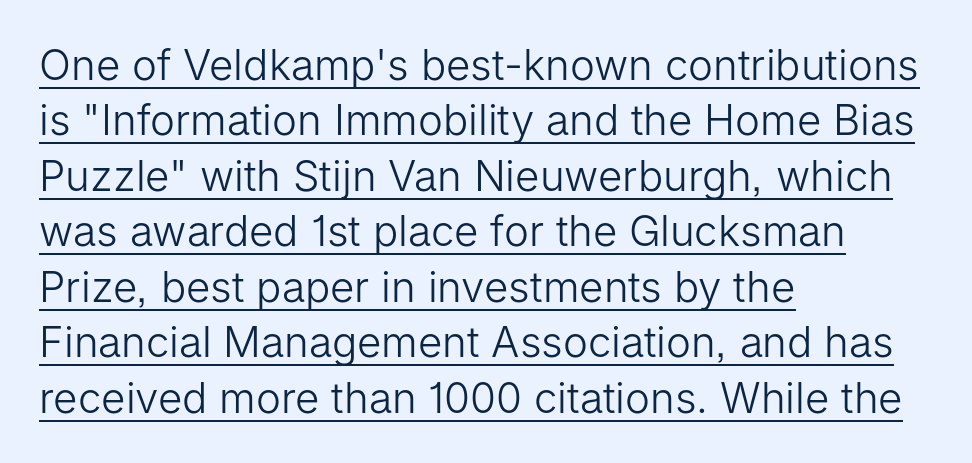
Q: Is the text bold? A: No.
Q: Is the text italic (slanted)? A: No, it is upright.
Q: Is the typeface a serif or a sans-serif typeface? A: Sans-serif.
Q: Is the text underlined? A: Yes.
Q: How is the paragraph aligned? A: Left-aligned.
Q: Is the spacing between letters normal or unusually wide? A: Normal.
Q: Is the spacing between lines tight, normal or loose? A: Normal.
Q: Width (condensed, normal, or wide)? A: Normal.
Q: Stroke contrast? A: Low.
Q: x-height? A: Medium.
Q: Monospaced? A: No.
